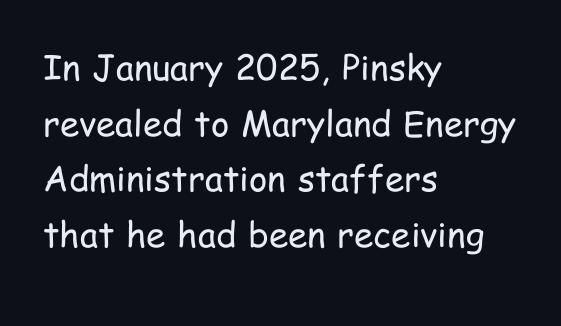
Q: Is the text bold? A: No.
Q: Is the text italic (slanted)? A: No, it is upright.
Q: Is the typeface a serif or a sans-serif typeface? A: Sans-serif.
Q: Is the text underlined? A: No.
Q: How is the paragraph aligned? A: Left-aligned.
Q: Is the spacing between letters normal or unusually wide? A: Normal.
Q: Is the spacing between lines tight, normal or loose? A: Normal.
Q: Width (condensed, normal, or wide)? A: Condensed.
Q: Stroke contrast? A: Low.
Q: x-height? A: Medium.
Q: Monospaced? A: No.
